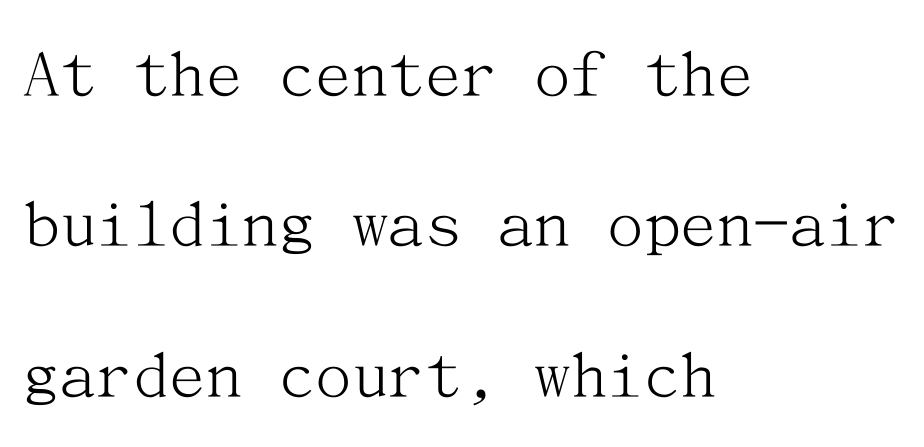
These lines are set flush left with a ragged right edge. The foot of each line stays bare and open. Letterform terminals end in serifs throughout the passage. This block would shrink considerably if given ordinary leading; it's expanded now. The face looks like a standard text weight, possibly lighter.
